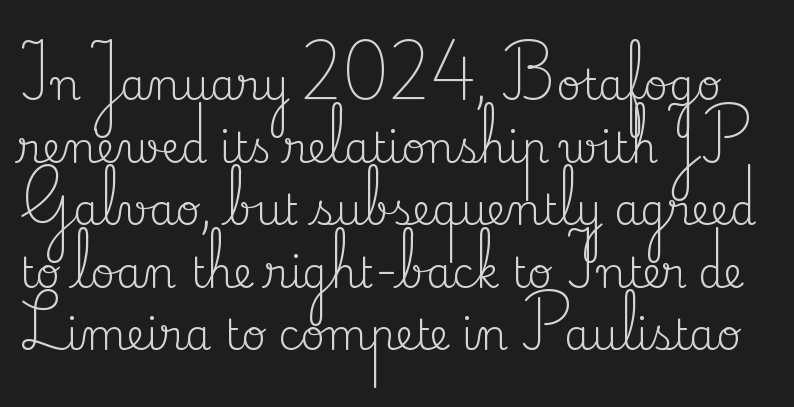
The image shows 42 px regular-weight serif type, upright; set normal line spacing (1.49x), normal letter spacing, not underlined; medium stroke contrast and a small x-height.
